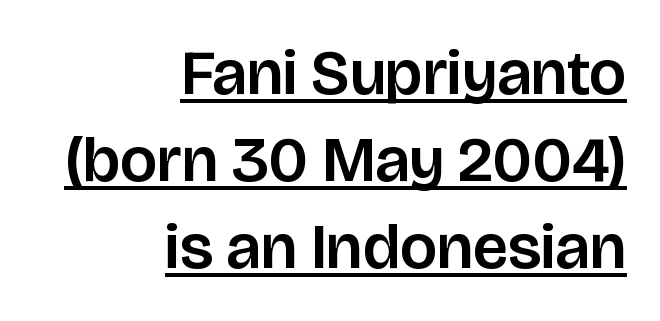
Looks like someone drew a line under every word here. Here the designer chose a conventional face with non-uniform glyph widths. What kind of face is this? One without serifs — a sans. Teacher's note: observe the even right margin — that is flush-right alignment. Do the letters lean? They stand straight.
